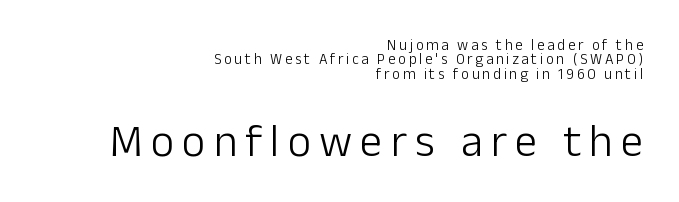
{"serif": "no", "italic": "no", "bold": "no", "weight": "light", "width": "normal", "stroke_contrast": "low", "x_height": "medium", "monospaced": "no", "underline": "no", "align": "right", "line_spacing": "tight", "line_spacing_ratio": 0.96, "larger_block": "second", "size_ratio": 3.0, "glyph_px": 45}
